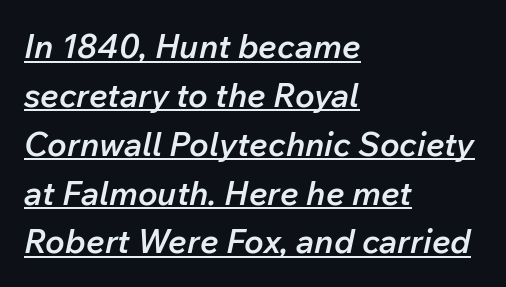
{"italic": "yes", "lean": "right", "slant_degrees": 12, "bold": "semi", "weight": "semibold", "width": "normal", "stroke_contrast": "low", "x_height": "medium", "monospaced": "no", "underline": "yes", "align": "left", "line_spacing": "normal", "line_spacing_ratio": 1.48, "letter_spacing": "normal", "letter_spacing_em": 0.0, "glyph_px": 33}
